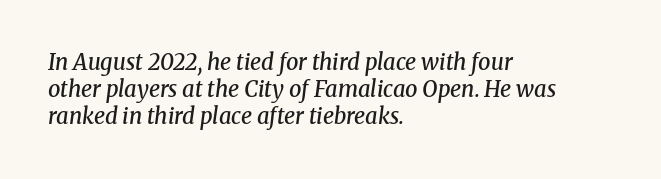
Q: Is the text bold? A: Semi-bold.
Q: Is the text italic (slanted)? A: Yes, it leans right by about 8 degrees.
Q: Is the text underlined? A: No.
Q: How is the paragraph aligned? A: Left-aligned.
Q: Is the spacing between letters normal or unusually wide? A: Normal.
